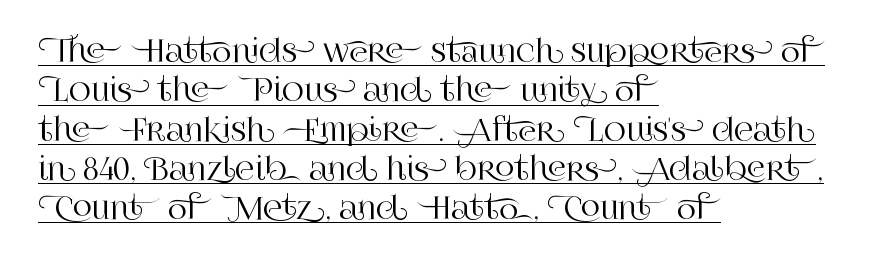
Default kerning and tracking; the words read as compact shapes. The space between consecutive lines is moderate. In terms of letterform style, serifs are clearly present. Here the designer chose a conventional face with non-uniform glyph widths. Is there an underline? Yes — a line sits under the letters. A typesetter would mark this as roman, not italic.
